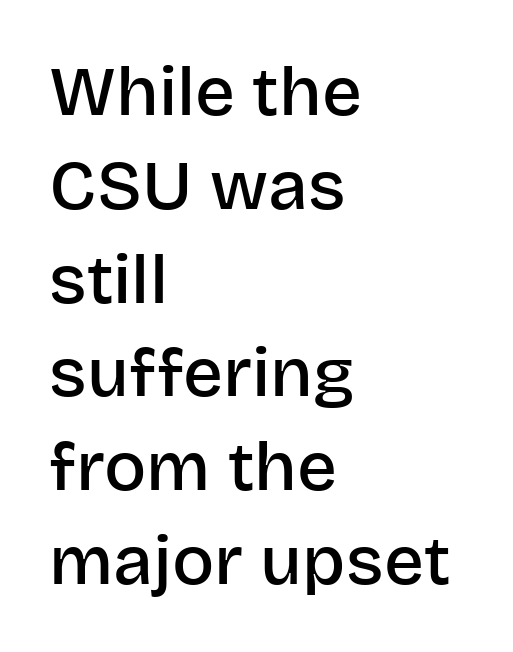
{"serif": "no", "italic": "no", "bold": "semi", "weight": "semibold", "width": "normal", "stroke_contrast": "low", "x_height": "large", "monospaced": "no", "underline": "no", "align": "left", "line_spacing": "normal", "line_spacing_ratio": 1.34, "letter_spacing": "normal", "letter_spacing_em": 0.0, "glyph_px": 70}
